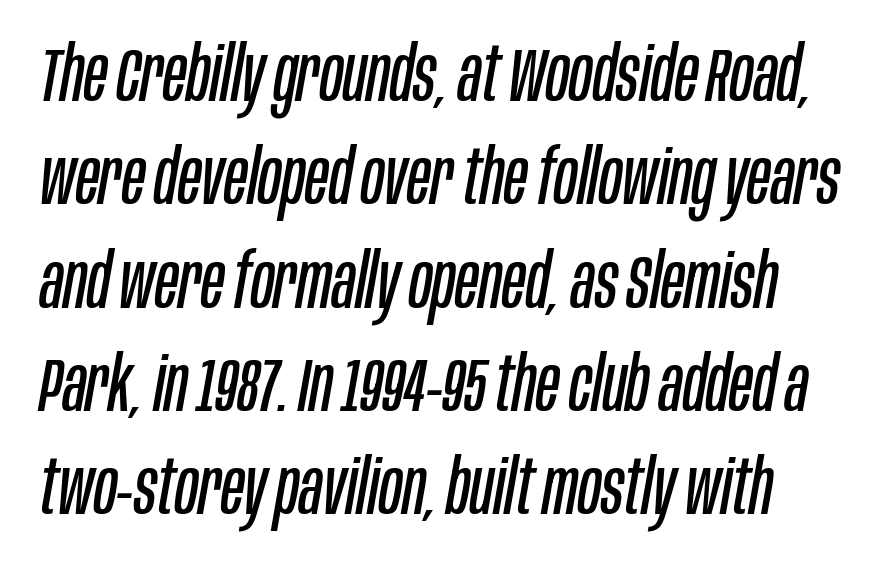
{"italic": "yes", "lean": "right", "slant_degrees": 10, "bold": "no", "weight": "regular", "width": "condensed", "stroke_contrast": "low", "x_height": "large", "monospaced": "no", "underline": "no", "line_spacing": "normal", "line_spacing_ratio": 1.36, "letter_spacing": "normal", "letter_spacing_em": 0.0, "glyph_px": 76}
